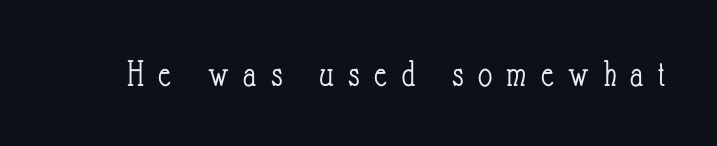
The image shows 39 px light, condensed type, upright; set unusually wide letter spacing (+0.37 em), not underlined; low stroke contrast and a small x-height.
